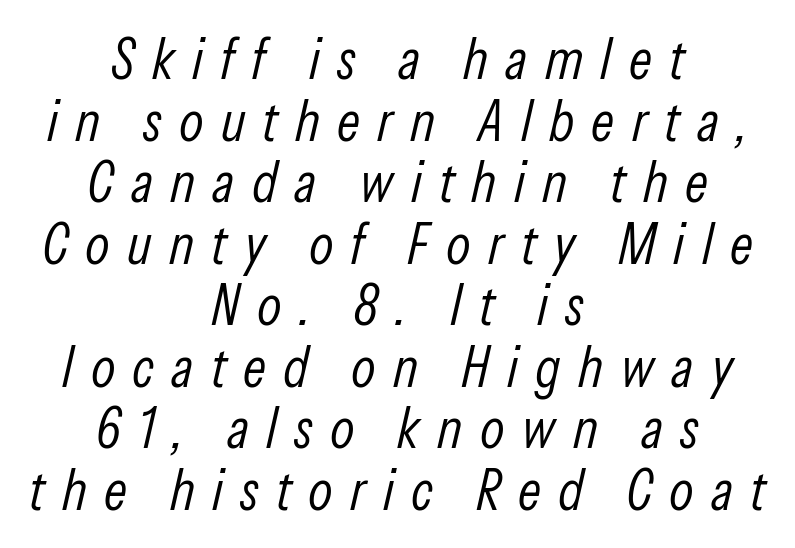
Q: Is the text bold? A: No.
Q: Is the text italic (slanted)? A: Yes, it leans right by about 13 degrees.
Q: Is the text underlined? A: No.
Q: How is the paragraph aligned? A: Centered.
Q: Is the spacing between letters normal or unusually wide? A: Unusually wide.
Q: Is the spacing between lines tight, normal or loose? A: Tight.
Q: Width (condensed, normal, or wide)? A: Condensed.
Q: Stroke contrast? A: Low.
Q: x-height? A: Medium.
Q: Monospaced? A: No.
